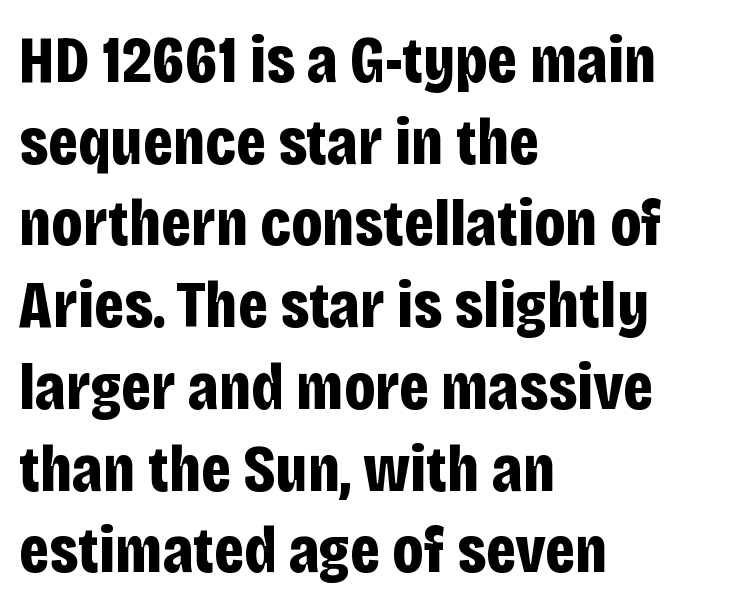
Q: Is the text bold? A: Yes.
Q: Is the text italic (slanted)? A: No, it is upright.
Q: Is the typeface a serif or a sans-serif typeface? A: Sans-serif.
Q: Is the text underlined? A: No.
Q: How is the paragraph aligned? A: Left-aligned.
Q: Is the spacing between letters normal or unusually wide? A: Normal.
Q: Width (condensed, normal, or wide)? A: Condensed.
Q: Stroke contrast? A: Low.
Q: x-height? A: Large.
Q: Monospaced? A: No.
